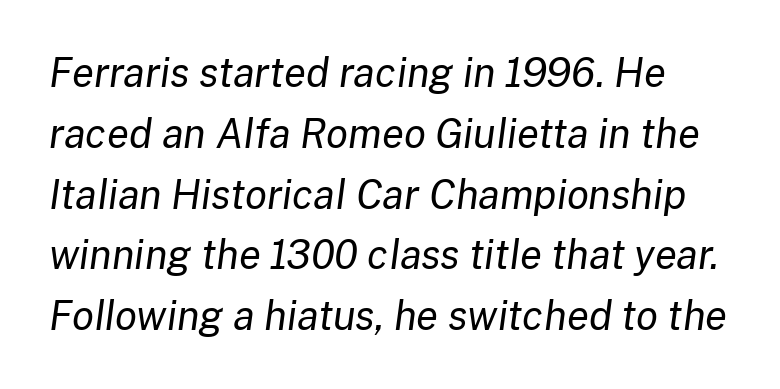
You could not count columns in this text — the font is proportionally spaced. A normal amount of white space separates one row of letters from the next. Emphasis-style slanted type is in use. Compared with a typical body face, this is equally light or lighter still.
